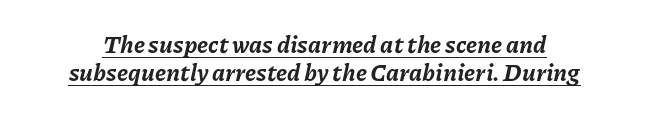
The image shows 24 px bold type, italic (leaning right); set line spacing 1.17x, normal letter spacing, underlined.
